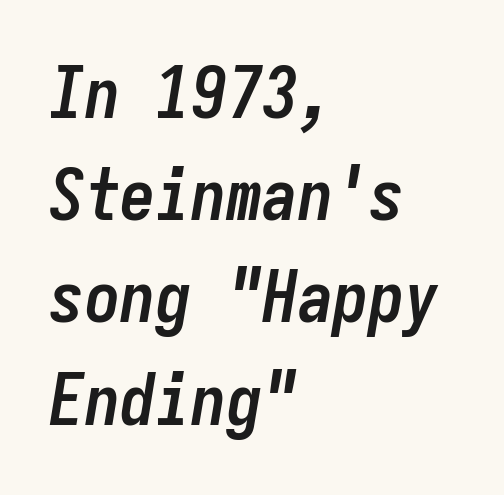
{"italic": "yes", "lean": "right", "slant_degrees": 9, "bold": "yes", "weight": "semibold", "width": "condensed", "stroke_contrast": "low", "x_height": "medium", "monospaced": "yes", "underline": "no", "align": "left", "line_spacing": "normal", "line_spacing_ratio": 1.44, "letter_spacing": "normal", "letter_spacing_em": 0.0, "glyph_px": 71}
